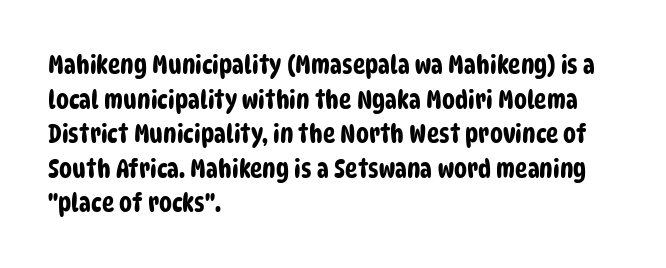
The image shows 26 px text type; set left-aligned, normal line spacing (1.33x), normal letter spacing, not underlined.
